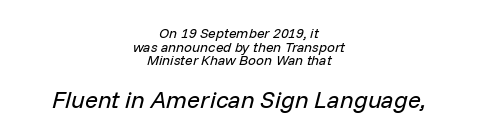
The image shows 24 px text type, italic (leaning right); set centered, tight line spacing (0.98x), normal letter spacing, not underlined; the second (bottom) block is 1.71x larger.
